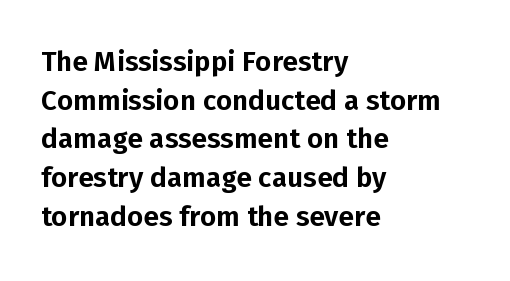
{"serif": "no", "italic": "no", "width": "normal", "stroke_contrast": "low", "x_height": "medium", "monospaced": "no", "underline": "no", "align": "left", "line_spacing": "normal", "line_spacing_ratio": 1.38, "letter_spacing": "normal", "letter_spacing_em": 0.0, "glyph_px": 28}
